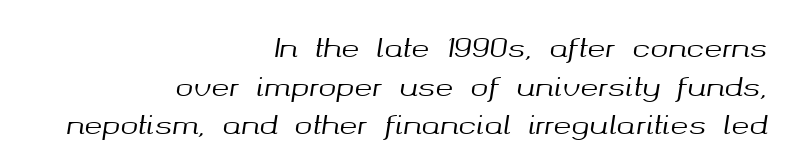
The image shows 27 px text type, italic (leaning right); set right-aligned, normal line spacing (1.43x), normal letter spacing, not underlined.
